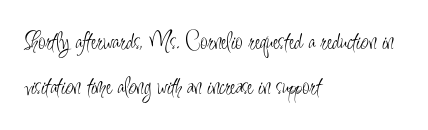
{"bold": "no", "underline": "no", "align": "left", "line_spacing_ratio": 1.74, "letter_spacing": "normal", "letter_spacing_em": 0.0, "glyph_px": 26}
